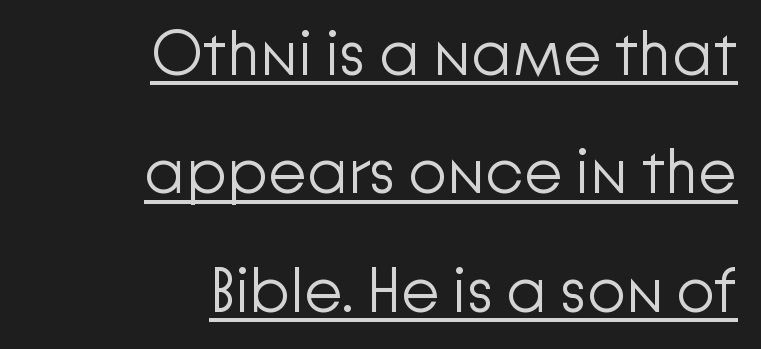
Q: Is the text bold? A: No.
Q: Is the text italic (slanted)? A: No, it is upright.
Q: Is the typeface a serif or a sans-serif typeface? A: Sans-serif.
Q: Is the text underlined? A: Yes.
Q: How is the paragraph aligned? A: Right-aligned.
Q: Is the spacing between letters normal or unusually wide? A: Normal.
Q: Width (condensed, normal, or wide)? A: Normal.
Q: Stroke contrast? A: Low.
Q: x-height? A: Medium.
Q: Monospaced? A: No.
